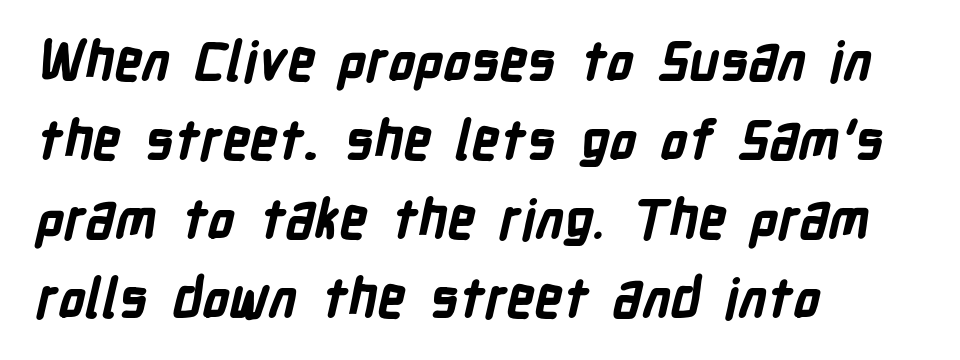
No feet cap the strokes, marking this as sans-serif type. What stands out about the letter spacing? Nothing — it is the standard amount. You'd pick this weight for a headline — it's a proper bold. The face used here is proportionally spaced, like ordinary book or web type. Which margin do the lines hug? The left one — the right edge is uneven. Each new line begins a customary step beneath the previous one.
